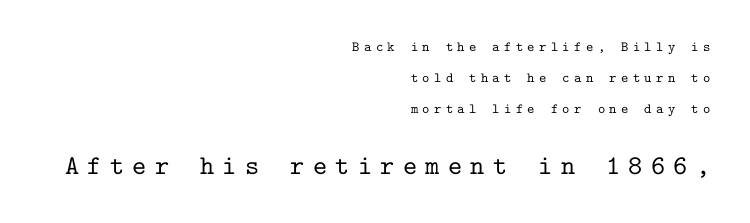
The image shows 27 px text type, upright; set right-aligned, loose line spacing (2.2x), unusually wide letter spacing (+0.31 em), not underlined; the second (bottom) block is 1.93x larger.
